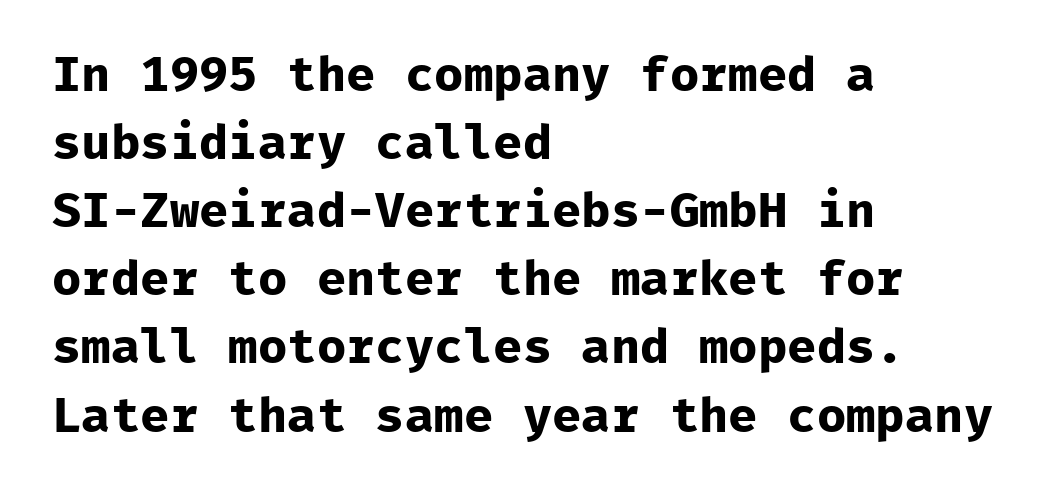
Q: Is the text bold? A: Yes.
Q: Is the text italic (slanted)? A: No, it is upright.
Q: Is the typeface a serif or a sans-serif typeface? A: Sans-serif.
Q: Is the text underlined? A: No.
Q: How is the paragraph aligned? A: Left-aligned.
Q: Is the spacing between letters normal or unusually wide? A: Normal.
Q: Is the spacing between lines tight, normal or loose? A: Normal.
Q: Width (condensed, normal, or wide)? A: Normal.
Q: Stroke contrast? A: Low.
Q: x-height? A: Medium.
Q: Monospaced? A: Yes.
